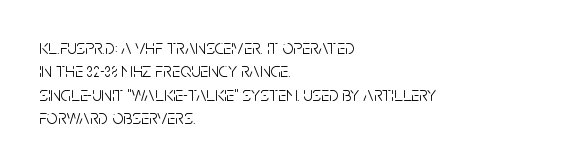
Q: Is the text bold? A: No.
Q: Is the text italic (slanted)? A: No, it is upright.
Q: Is the text underlined? A: No.
Q: How is the paragraph aligned? A: Left-aligned.
Q: Is the spacing between letters normal or unusually wide? A: Normal.
